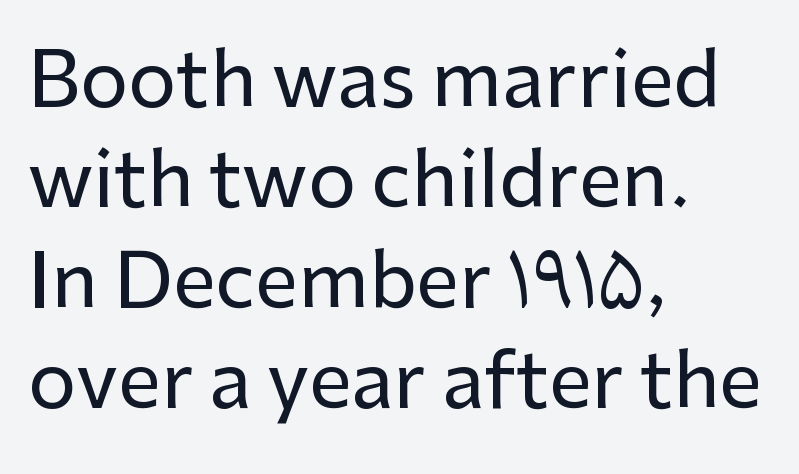
Nope, no serifs anywhere on these letters. The string is rendered with underlining switched off. The designer left line spacing at the default. The paragraph shown leans on its left margin. Rendered with straight, roman letterforms. Words appear dense and cohesive because spacing is normal.
